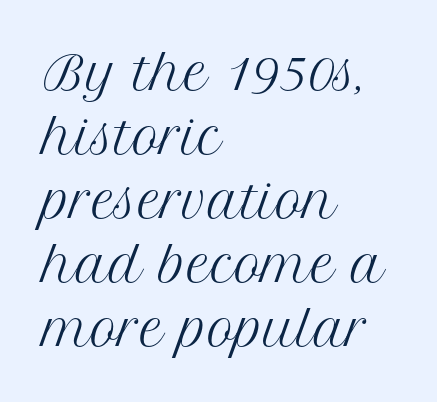
Q: Is the text bold? A: No.
Q: Is the text italic (slanted)? A: Yes.
Q: Is the typeface a serif or a sans-serif typeface? A: Serif.
Q: Is the text underlined? A: No.
Q: How is the paragraph aligned? A: Left-aligned.
Q: Is the spacing between letters normal or unusually wide? A: Normal.
Q: Is the spacing between lines tight, normal or loose? A: Normal.
Q: Width (condensed, normal, or wide)? A: Normal.
Q: Stroke contrast? A: Medium.
Q: x-height? A: Medium.
Q: Monospaced? A: No.
